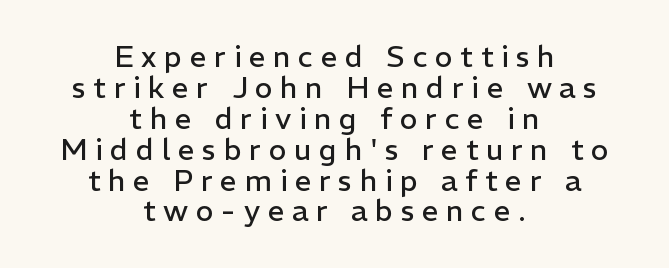
Decoration check: the copy has no underline. You can tell it's not italic because the verticals are truly vertical. Do the characters align in a grid? No, the font is proportional. One glance says dense: line gaps are narrower than usual. Type style note: lacks serifs.
